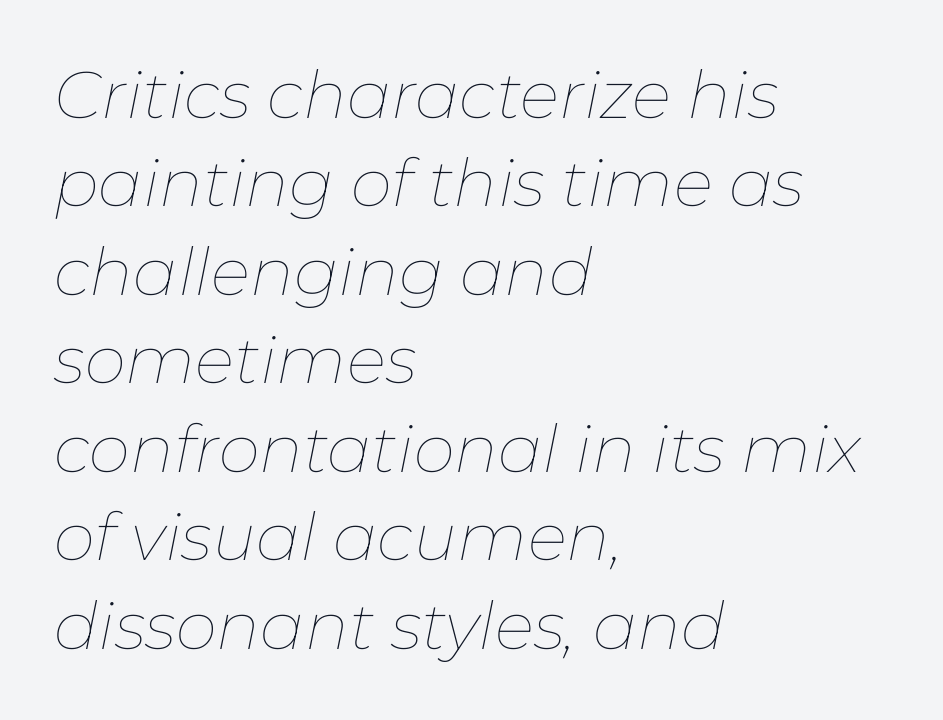
{"italic": "yes", "lean": "right", "slant_degrees": 11, "bold": "no", "weight": "thin", "width": "normal", "stroke_contrast": "low", "x_height": "medium", "monospaced": "no", "underline": "no", "align": "left", "line_spacing": "normal", "line_spacing_ratio": 1.34, "letter_spacing": "normal", "letter_spacing_em": 0.0, "glyph_px": 66}
